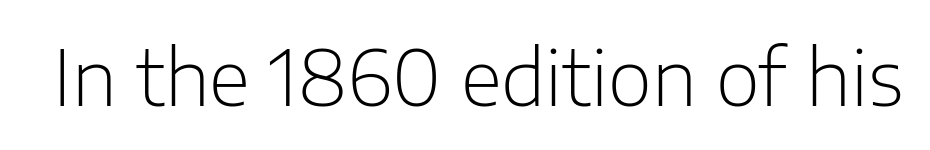
Nothing sits at the stroke ends, so this counts as sans-serif. It's the straight-up-and-down kind of type. Words appear dense and cohesive because spacing is normal. Letters rest on an invisible, unmarked baseline. The letters advance in unequal steps, a hallmark of proportional type. Caption: face not bold, strokes unweighted.
